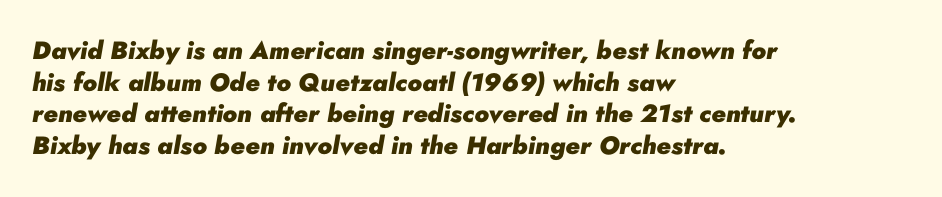
{"italic": "yes", "lean": "right", "slant_degrees": 10, "bold": "yes", "underline": "no", "align": "left", "line_spacing": "normal", "line_spacing_ratio": 1.27, "letter_spacing": "normal", "letter_spacing_em": 0.0, "glyph_px": 25}
